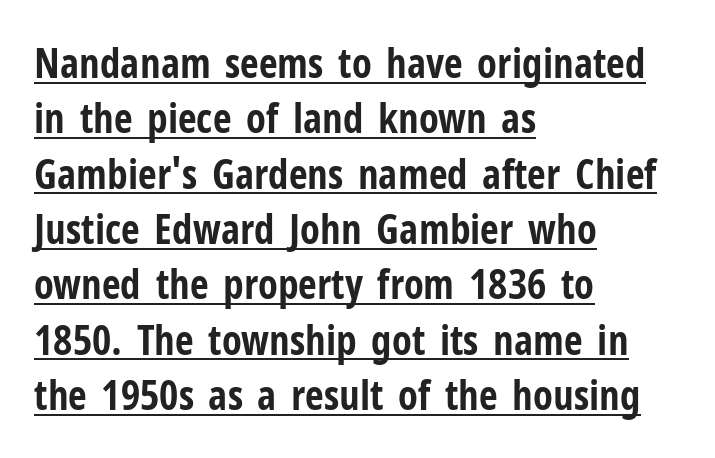
{"serif": "no", "italic": "no", "bold": "yes", "weight": "bold", "width": "condensed", "stroke_contrast": "low", "x_height": "medium", "monospaced": "no", "underline": "yes", "align": "left", "line_spacing": "normal", "line_spacing_ratio": 1.35, "letter_spacing": "normal", "letter_spacing_em": 0.0, "glyph_px": 41}
